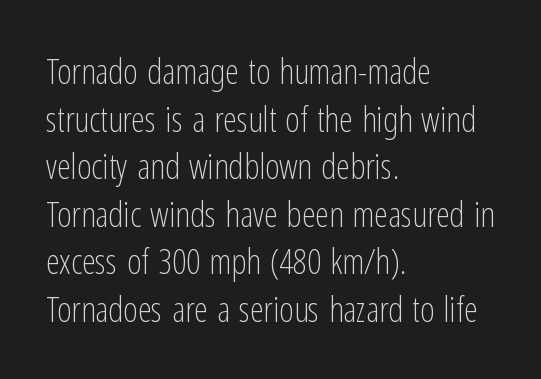
{"serif": "no", "italic": "no", "bold": "no", "weight": "light", "width": "condensed", "stroke_contrast": "low", "x_height": "medium", "monospaced": "no", "underline": "no", "align": "left", "line_spacing": "normal", "line_spacing_ratio": 1.36, "letter_spacing": "normal", "letter_spacing_em": 0.0, "glyph_px": 35}
